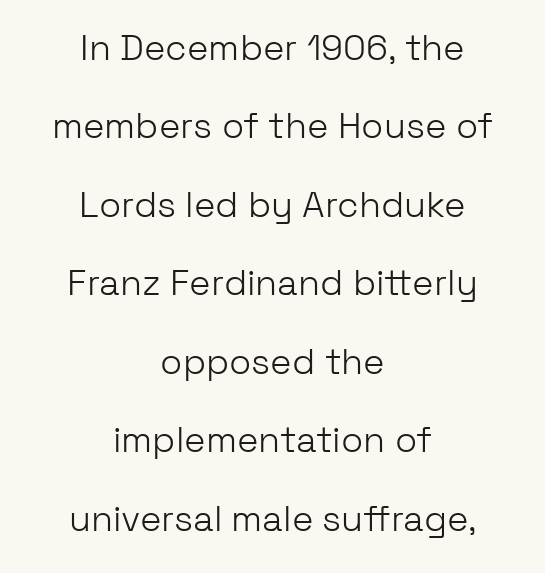
Q: Is the text bold? A: No.
Q: Is the text italic (slanted)? A: No, it is upright.
Q: Is the typeface a serif or a sans-serif typeface? A: Sans-serif.
Q: Is the text underlined? A: No.
Q: How is the paragraph aligned? A: Centered.
Q: Is the spacing between letters normal or unusually wide? A: Normal.
Q: Is the spacing between lines tight, normal or loose? A: Loose.
Q: Width (condensed, normal, or wide)? A: Normal.
Q: Stroke contrast? A: Low.
Q: x-height? A: Medium.
Q: Monospaced? A: No.
